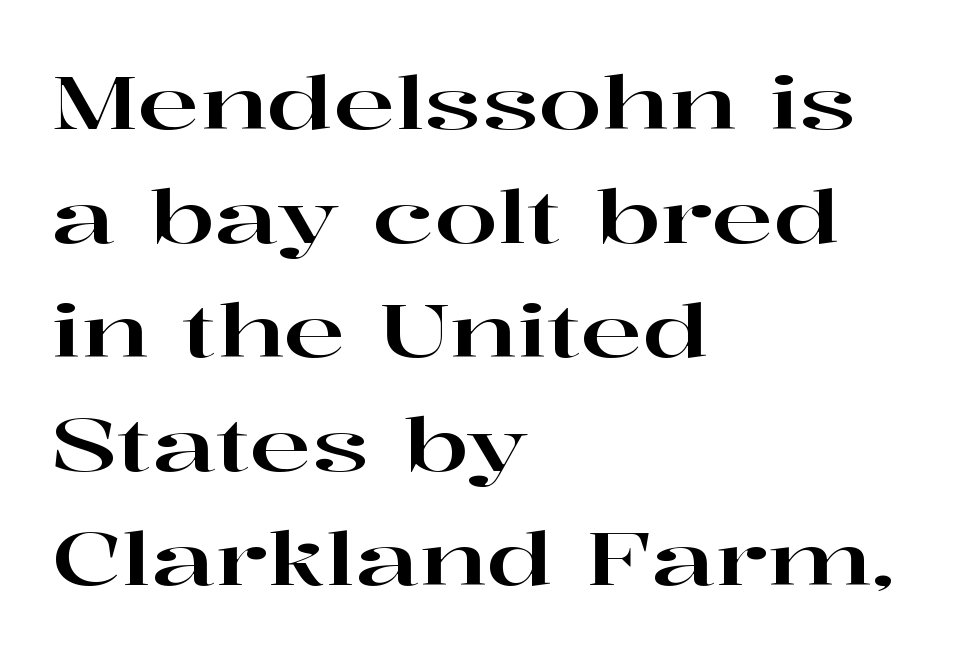
{"serif": "yes", "italic": "no", "width": "wide", "stroke_contrast": "high", "x_height": "medium", "monospaced": "no", "underline": "no", "align": "left", "line_spacing": "normal", "line_spacing_ratio": 1.54, "letter_spacing": "normal", "letter_spacing_em": 0.0, "glyph_px": 74}
